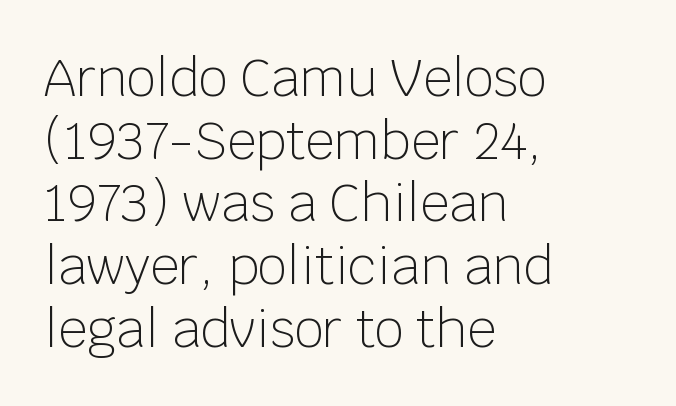
{"serif": "no", "italic": "no", "bold": "no", "weight": "light", "width": "normal", "stroke_contrast": "low", "x_height": "large", "monospaced": "no", "underline": "no", "align": "left", "line_spacing_ratio": 1.23, "letter_spacing": "normal", "letter_spacing_em": 0.0, "glyph_px": 51}
